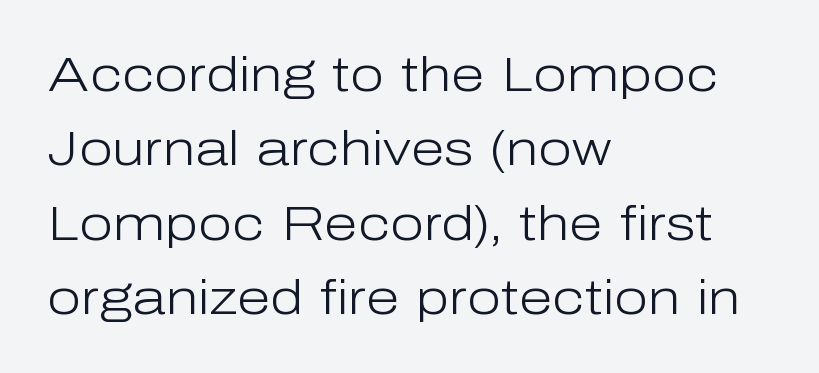
Descenders are the only things crossing below the line. The passage shown is typed in a proportional face where columns would drift. The letterforms sit at book weight or below. What stands out about the letter spacing? Nothing — it is the standard amount.
